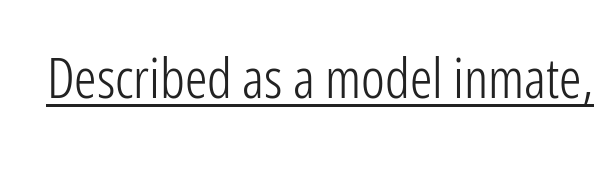
{"serif": "no", "italic": "no", "bold": "no", "weight": "light", "width": "condensed", "stroke_contrast": "low", "x_height": "medium", "monospaced": "no", "underline": "yes", "letter_spacing": "normal", "letter_spacing_em": 0.0, "glyph_px": 56}
